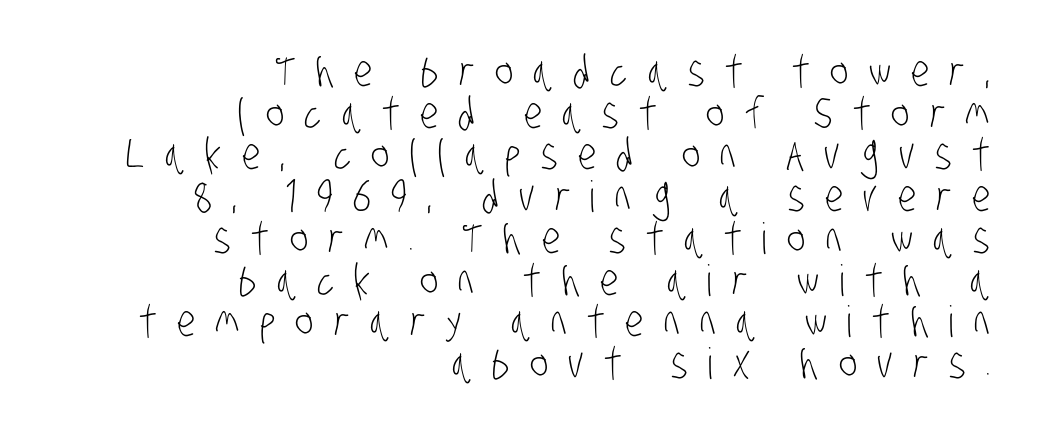
{"serif": "no", "bold": "no", "weight": "light", "width": "condensed", "stroke_contrast": "low", "x_height": "large", "monospaced": "no", "underline": "no", "align": "right", "line_spacing": "tight", "line_spacing_ratio": 0.97, "letter_spacing": "wide", "letter_spacing_em": 0.47, "glyph_px": 43}
